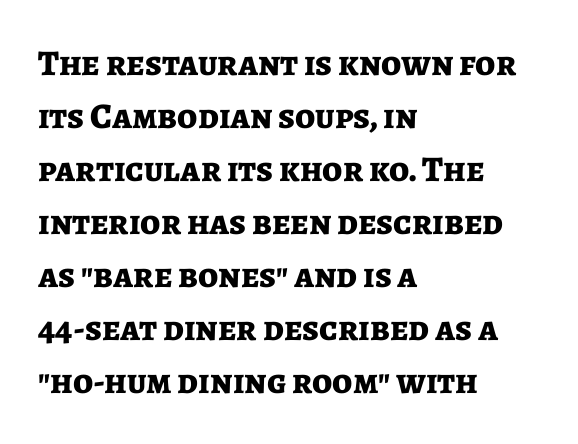
The image shows 36 px bold sans-serif type, upright; set left-aligned, normal line spacing (1.47x), normal letter spacing, not underlined; low stroke contrast and a medium x-height.
